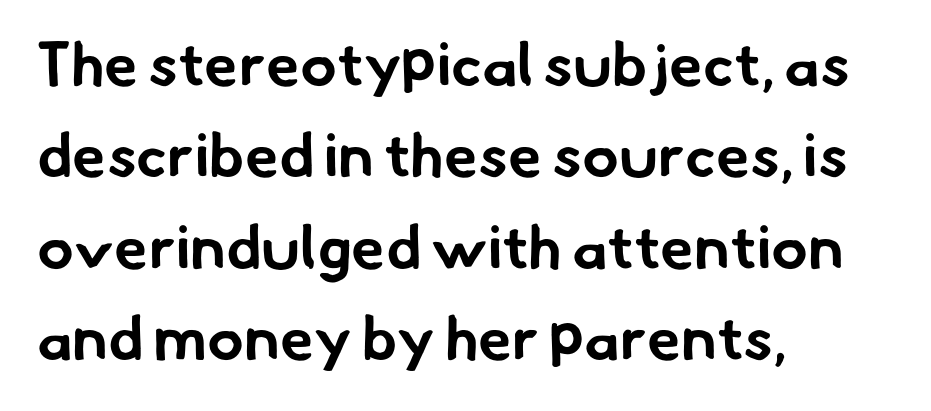
The image shows 61 px bold sans-serif type; set left-aligned, normal line spacing (1.5x), normal letter spacing, not underlined; low stroke contrast and a small x-height.
